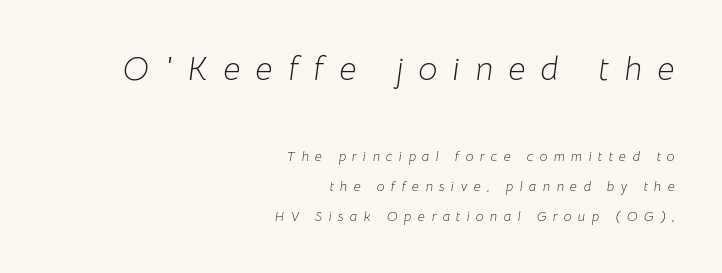
{"italic": "yes", "lean": "right", "slant_degrees": 8, "bold": "no", "weight": "light", "width": "normal", "stroke_contrast": "low", "x_height": "medium", "monospaced": "no", "underline": "no", "align": "right", "line_spacing": "loose", "line_spacing_ratio": 2.14, "letter_spacing": "wide", "letter_spacing_em": 0.45, "larger_block": "first", "size_ratio": 2.43, "glyph_px": 34}
